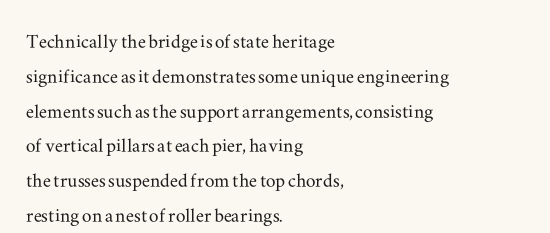
This sample keeps an unexceptional amount of space between lines. These lines keep a tight, regular rhythm from letter to letter. Every stem runs plumb, perpendicular to the baseline. Reading down the block, your eye returns to a fixed left position each line. The string is rendered with underlining switched off.
